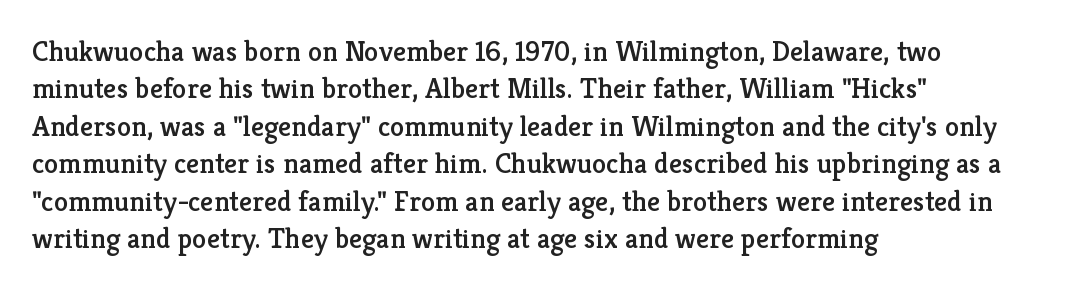
{"serif": "yes", "italic": "no", "width": "normal", "stroke_contrast": "low", "x_height": "medium", "monospaced": "no", "underline": "no", "align": "left", "line_spacing": "normal", "line_spacing_ratio": 1.29, "letter_spacing": "normal", "letter_spacing_em": 0.0, "glyph_px": 29}
